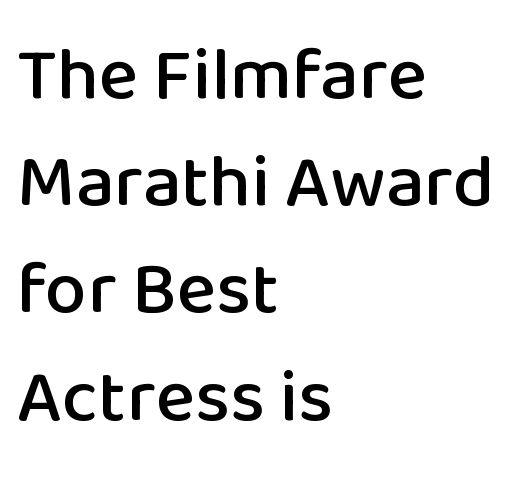
The image shows 75 px sans-serif type, upright; set left-aligned, normal line spacing (1.43x), normal letter spacing, not underlined; low stroke contrast and a medium x-height.
